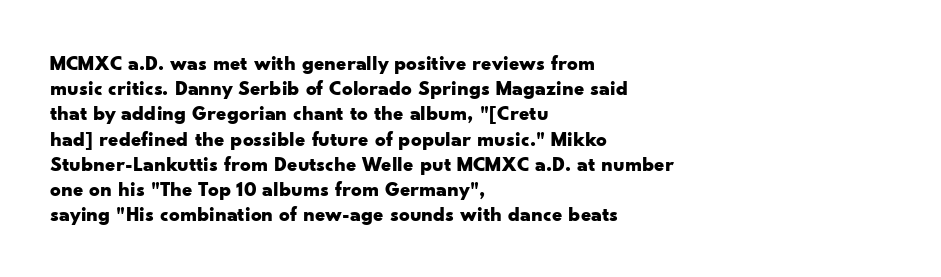
Each line starts at the same left margin while the right side varies. Upright lettering throughout. What stands out about the letter spacing? Nothing — it is the standard amount. Check the space under the baseline: it is left empty. The typesetting leans heavy: a genuine bold.
